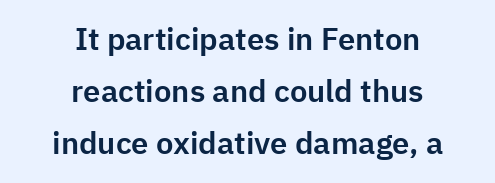
The foot of each line stays bare and open. The face used here is a sans, in the tradition of grotesques and geometrics. What stands out about the letter spacing? Nothing — it is the standard amount. The rendering uses natural spacing where letterforms have individual widths. A typesetter would call this leading conventional body-copy spacing.
